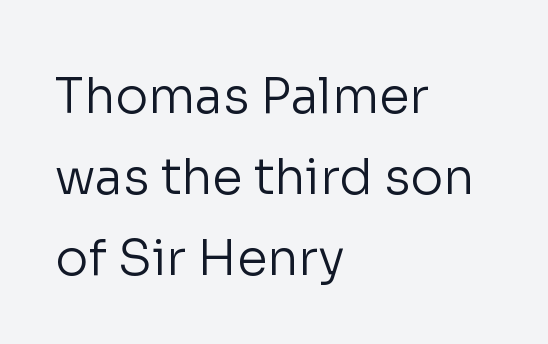
The image shows 49 px regular-weight sans-serif type, upright; set left-aligned, normal line spacing (1.65x), normal letter spacing, not underlined; low stroke contrast and a medium x-height.
